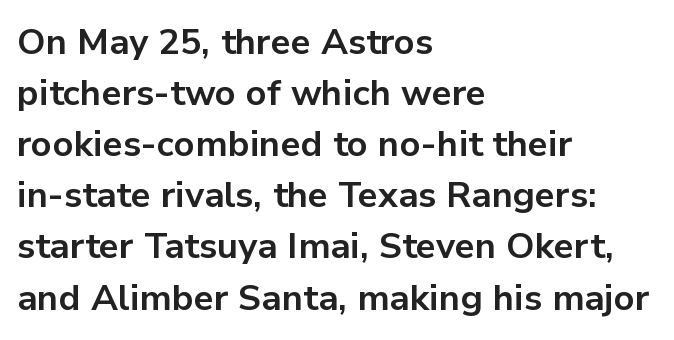
Q: Is the text bold? A: Yes.
Q: Is the text italic (slanted)? A: No, it is upright.
Q: Is the typeface a serif or a sans-serif typeface? A: Sans-serif.
Q: Is the text underlined? A: No.
Q: How is the paragraph aligned? A: Left-aligned.
Q: Is the spacing between letters normal or unusually wide? A: Normal.
Q: Is the spacing between lines tight, normal or loose? A: Normal.
Q: Width (condensed, normal, or wide)? A: Normal.
Q: Stroke contrast? A: Low.
Q: x-height? A: Medium.
Q: Monospaced? A: No.
